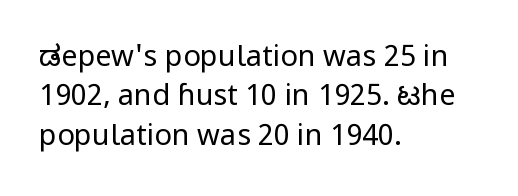
{"serif": "no", "italic": "no", "bold": "no", "weight": "regular", "width": "condensed", "stroke_contrast": "low", "x_height": "large", "monospaced": "no", "underline": "no", "align": "left", "line_spacing": "normal", "line_spacing_ratio": 1.36, "letter_spacing": "normal", "letter_spacing_em": 0.0, "glyph_px": 29}
